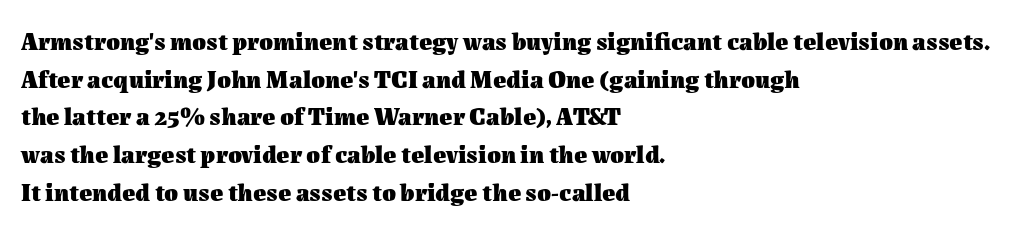
Q: Is the text bold? A: Yes.
Q: Is the text italic (slanted)? A: No, it is upright.
Q: Is the text underlined? A: No.
Q: How is the paragraph aligned? A: Left-aligned.
Q: Is the spacing between letters normal or unusually wide? A: Normal.
Q: Is the spacing between lines tight, normal or loose? A: Normal.
